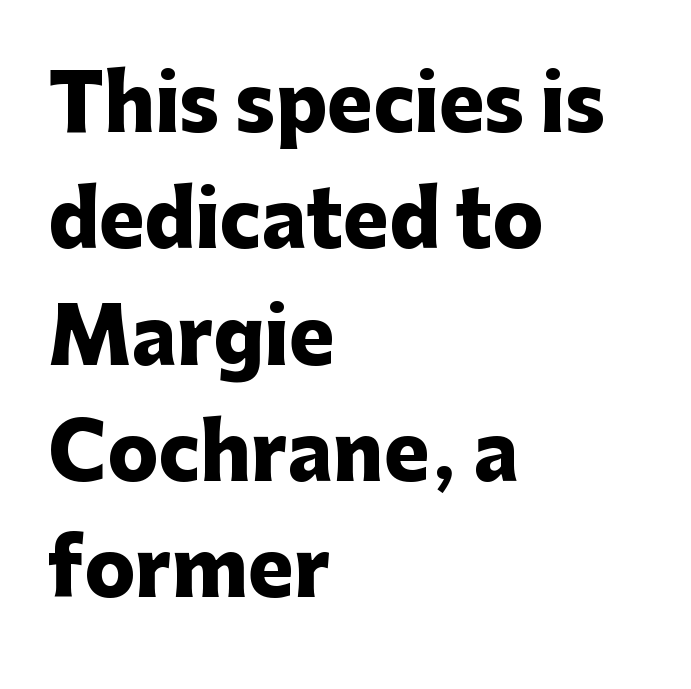
{"serif": "no", "italic": "no", "bold": "yes", "weight": "heavy", "width": "normal", "stroke_contrast": "low", "x_height": "medium", "monospaced": "no", "underline": "no", "align": "left", "line_spacing": "normal", "line_spacing_ratio": 1.53, "letter_spacing": "normal", "letter_spacing_em": 0.0, "glyph_px": 76}
